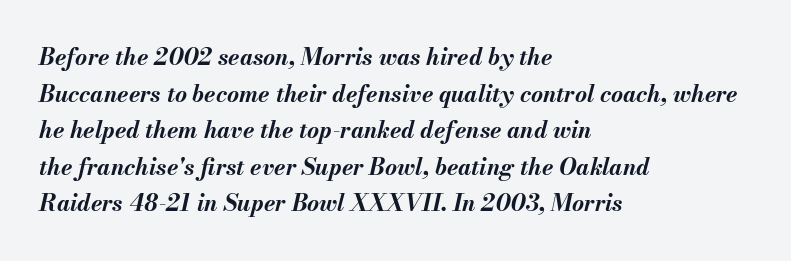
Q: Is the text bold? A: Yes.
Q: Is the text italic (slanted)? A: Yes, it leans right by about 13 degrees.
Q: Is the text underlined? A: No.
Q: How is the paragraph aligned? A: Left-aligned.
Q: Is the spacing between letters normal or unusually wide? A: Normal.
Q: Is the spacing between lines tight, normal or loose? A: Normal.
